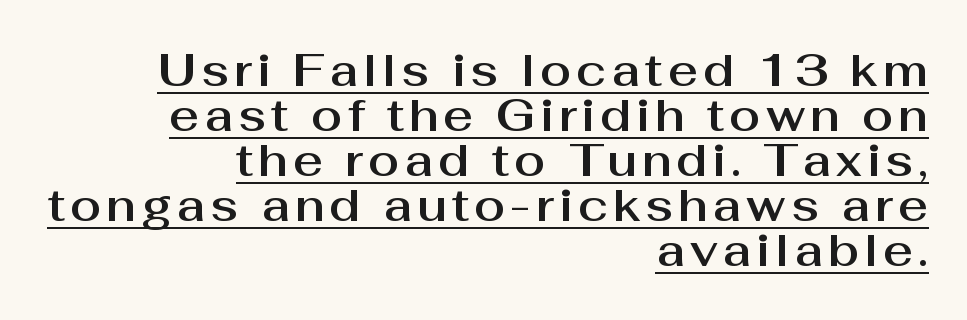
The image shows 46 px sans-serif type, upright; set right-aligned, tight line spacing (0.98x), underlined; medium stroke contrast and a medium x-height.
